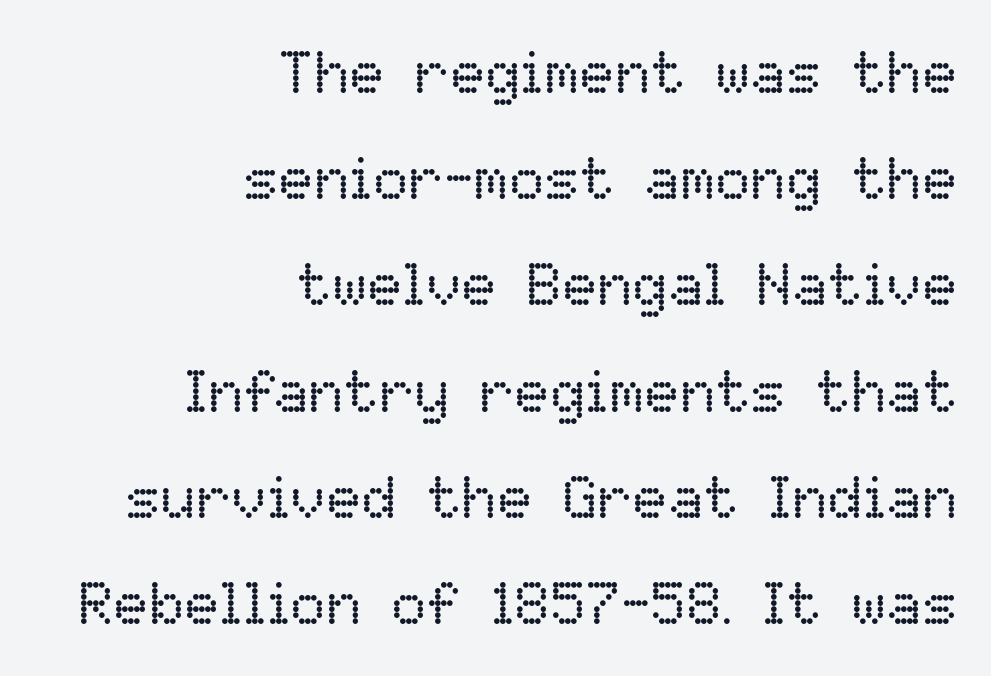
Q: Is the text bold? A: No.
Q: Is the text italic (slanted)? A: No, it is upright.
Q: Is the text underlined? A: No.
Q: How is the paragraph aligned? A: Right-aligned.
Q: Is the spacing between letters normal or unusually wide? A: Normal.
Q: Width (condensed, normal, or wide)? A: Normal.
Q: Stroke contrast? A: Low.
Q: x-height? A: Medium.
Q: Monospaced? A: No.
